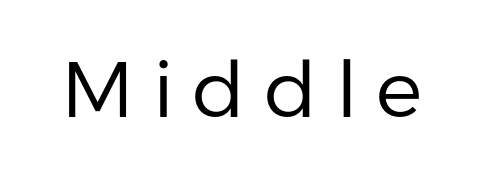
Q: Is the text bold? A: No.
Q: Is the text italic (slanted)? A: No, it is upright.
Q: Is the typeface a serif or a sans-serif typeface? A: Sans-serif.
Q: Is the text underlined? A: No.
Q: Is the spacing between letters normal or unusually wide? A: Unusually wide.
Q: Width (condensed, normal, or wide)? A: Normal.
Q: Stroke contrast? A: Low.
Q: x-height? A: Medium.
Q: Monospaced? A: No.
